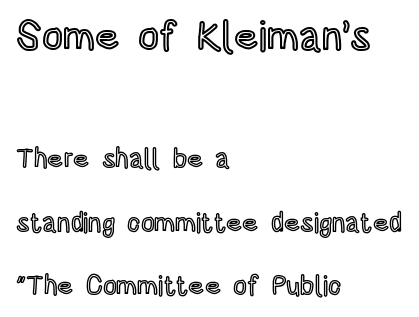
Q: Is the text italic (slanted)? A: No, it is upright.
Q: Is the text underlined? A: No.
Q: How is the paragraph aligned? A: Left-aligned.
Q: Is the spacing between letters normal or unusually wide? A: Normal.
Q: Is the spacing between lines tight, normal or loose? A: Loose.
Q: Which block of text is set in a larger size, the first (top) or the second (bottom)? A: The first (top) one.
Q: Width (condensed, normal, or wide)? A: Condensed.
Q: x-height? A: Large.
Q: Monospaced? A: No.
